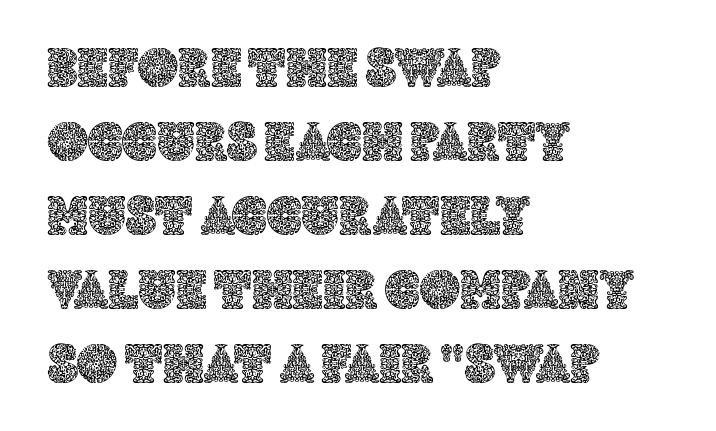
Q: Is the text italic (slanted)? A: No, it is upright.
Q: Is the text underlined? A: No.
Q: How is the paragraph aligned? A: Left-aligned.
Q: Is the spacing between letters normal or unusually wide? A: Normal.
Q: Is the spacing between lines tight, normal or loose? A: Normal.
Q: Width (condensed, normal, or wide)? A: Normal.
Q: x-height? A: Large.
Q: Monospaced? A: No.
